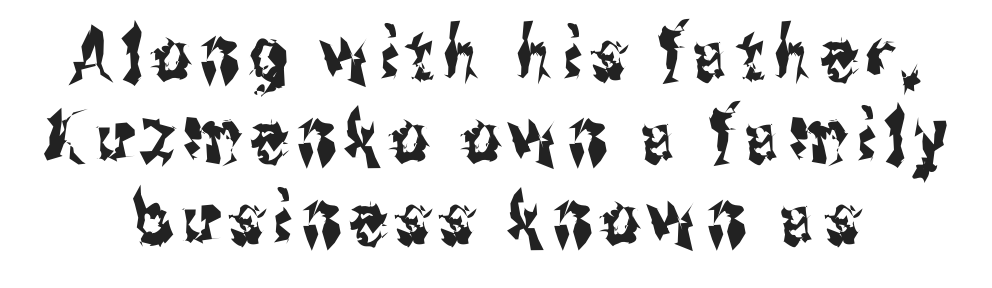
Underlining? Definitely not there. How would I describe the line gaps? Narrow and economical. A roman cut, with each character standing at attention. The letters advance in unequal steps, a hallmark of proportional type.
